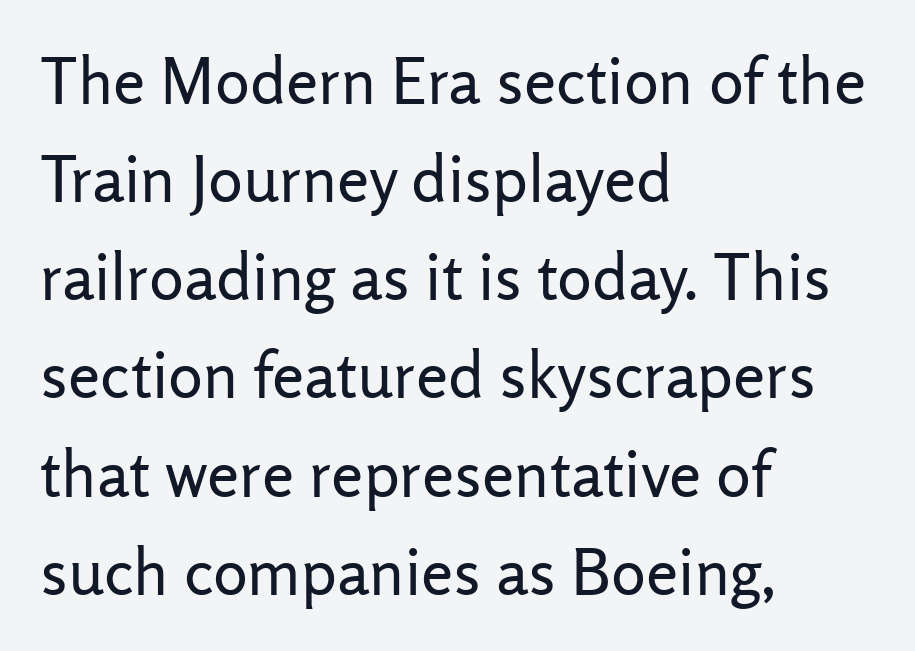
Q: Is the text bold? A: No.
Q: Is the text italic (slanted)? A: No, it is upright.
Q: Is the typeface a serif or a sans-serif typeface? A: Sans-serif.
Q: Is the text underlined? A: No.
Q: How is the paragraph aligned? A: Left-aligned.
Q: Is the spacing between letters normal or unusually wide? A: Normal.
Q: Is the spacing between lines tight, normal or loose? A: Normal.
Q: Width (condensed, normal, or wide)? A: Normal.
Q: Stroke contrast? A: Low.
Q: x-height? A: Medium.
Q: Monospaced? A: No.
